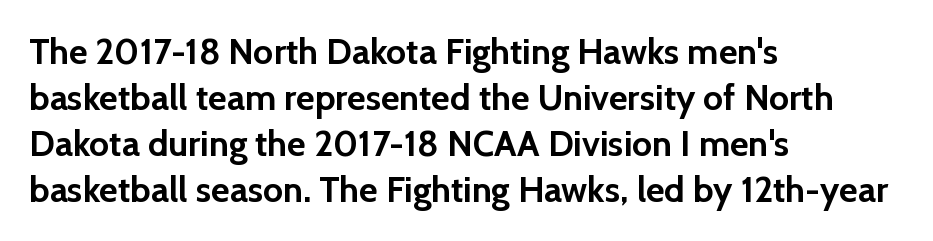
The passage shown is typed in a proportional face where columns would drift. The specimen omits any rule beneath the text block's lines. The font family rendered here belongs to the sans-serif group. Evenly set lines give the paragraph a standard silhouette. The compositor pushed each line to the left boundary. Default kerning and tracking; the words read as compact shapes.
